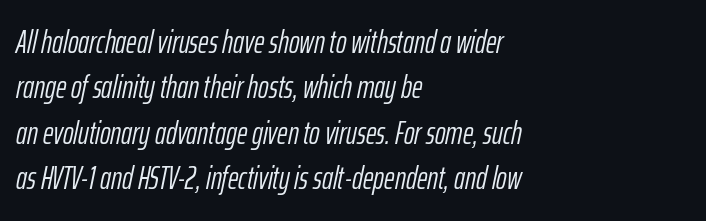
The image shows 32 px light, condensed type, italic (leaning right); set left-aligned, normal line spacing (1.42x), normal letter spacing, not underlined; low stroke contrast and a medium x-height.
